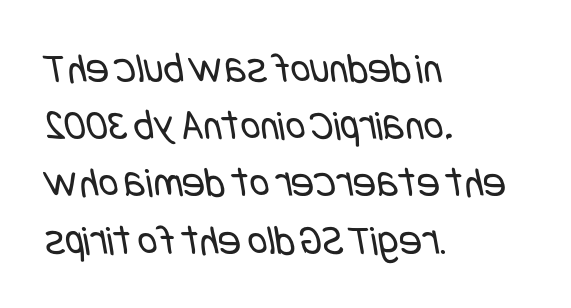
The characters display no serif detailing; their extremities are plain. Summary of weight: not heavy and not bold. If you drew a ruler down the left edge, every line would touch it. Any mark beneath the type? The region is blank. The passage shown has conventional tracking throughout.
